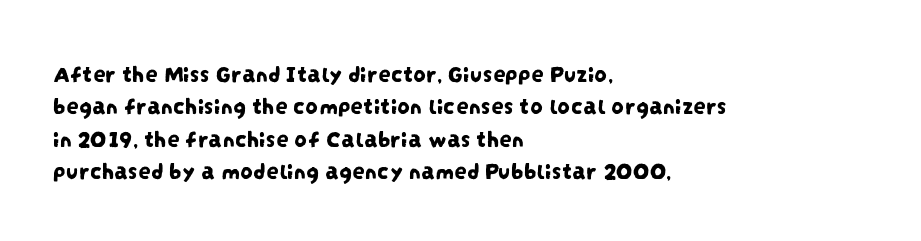
Q: Is the text underlined? A: No.
Q: How is the paragraph aligned? A: Left-aligned.
Q: Is the spacing between letters normal or unusually wide? A: Normal.
Q: Is the spacing between lines tight, normal or loose? A: Normal.
